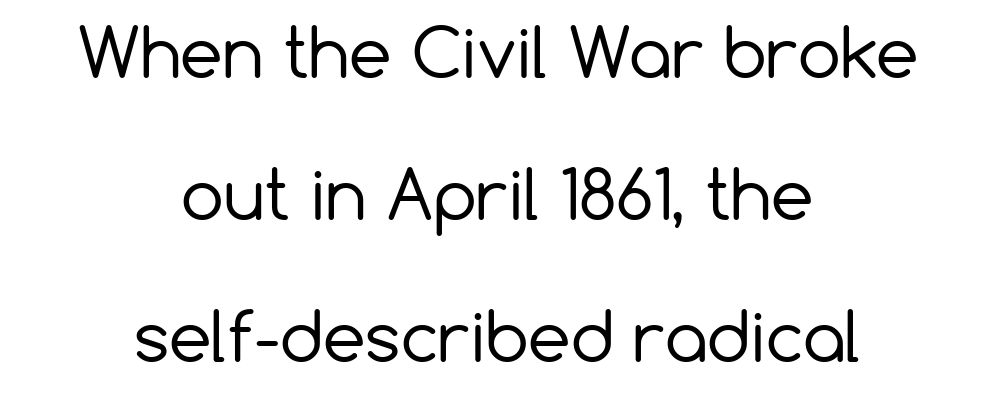
Compared with typical body copy, the letter spacing here is the same. Line spacing here is loose. These glyphs show unthickened strokes, regular width or finer. The type family on display is of the sans-serif kind. The passage shown is typed in a proportional face where columns would drift. Do the letters lean? They stand straight.
